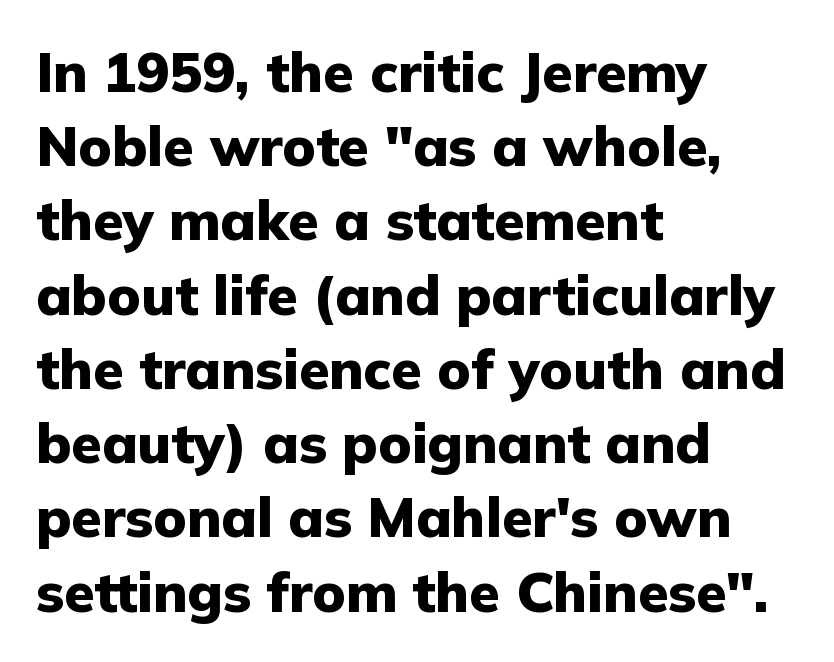
{"serif": "no", "italic": "no", "bold": "yes", "weight": "heavy", "width": "normal", "stroke_contrast": "low", "x_height": "medium", "monospaced": "no", "underline": "no", "align": "left", "line_spacing": "normal", "line_spacing_ratio": 1.35, "letter_spacing": "normal", "letter_spacing_em": 0.0, "glyph_px": 55}
